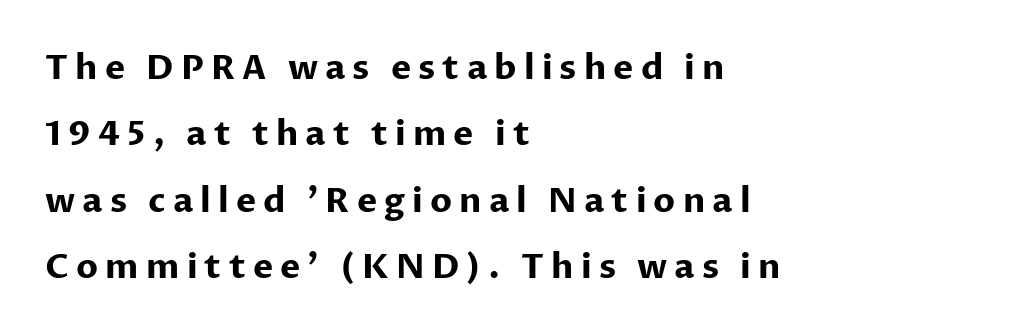
{"serif": "no", "italic": "no", "bold": "yes", "weight": "bold", "width": "normal", "stroke_contrast": "low", "x_height": "medium", "monospaced": "no", "underline": "no", "align": "left", "line_spacing": "loose", "line_spacing_ratio": 1.95, "letter_spacing": "wide", "letter_spacing_em": 0.21, "glyph_px": 34}
